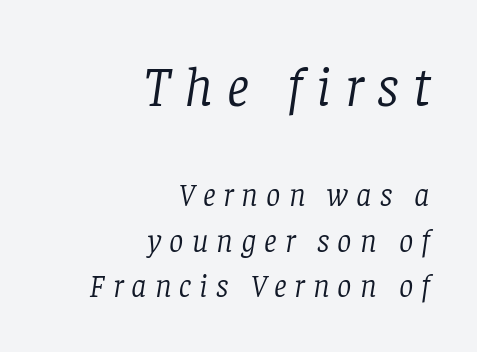
The image shows 56 px light serif type, italic (leaning right); set right-aligned, normal line spacing (1.43x), unusually wide letter spacing (+0.25 em), not underlined; the first (top) block is 1.75x larger; low stroke contrast and a large x-height.
